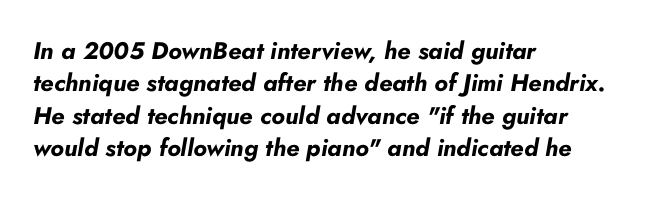
The image shows 24 px bold type, italic (leaning right); set left-aligned, normal line spacing (1.35x), normal letter spacing, not underlined.
